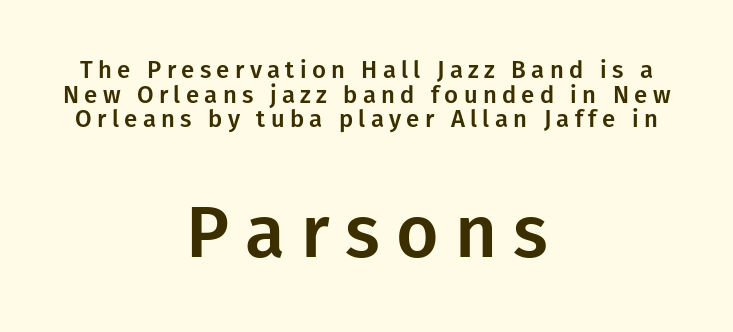
Q: Is the text italic (slanted)? A: No, it is upright.
Q: Is the typeface a serif or a sans-serif typeface? A: Sans-serif.
Q: Is the text underlined? A: No.
Q: How is the paragraph aligned? A: Centered.
Q: Is the spacing between letters normal or unusually wide? A: Unusually wide.
Q: Is the spacing between lines tight, normal or loose? A: Tight.
Q: Which block of text is set in a larger size, the first (top) or the second (bottom)? A: The second (bottom) one.
Q: Width (condensed, normal, or wide)? A: Normal.
Q: Stroke contrast? A: Low.
Q: x-height? A: Medium.
Q: Monospaced? A: No.
